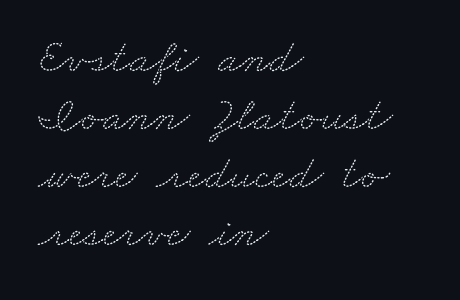
The image shows 48 px wide serif type; set left-aligned, line spacing 1.21x, normal letter spacing, not underlined; medium stroke contrast and a small x-height.
